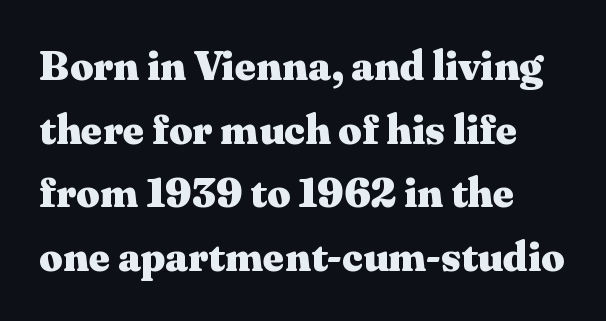
Q: Is the text bold? A: Yes.
Q: Is the text italic (slanted)? A: No, it is upright.
Q: Is the typeface a serif or a sans-serif typeface? A: Serif.
Q: Is the text underlined? A: No.
Q: Is the spacing between letters normal or unusually wide? A: Normal.
Q: Is the spacing between lines tight, normal or loose? A: Normal.
Q: Width (condensed, normal, or wide)? A: Wide.
Q: Stroke contrast? A: Medium.
Q: x-height? A: Medium.
Q: Monospaced? A: No.
